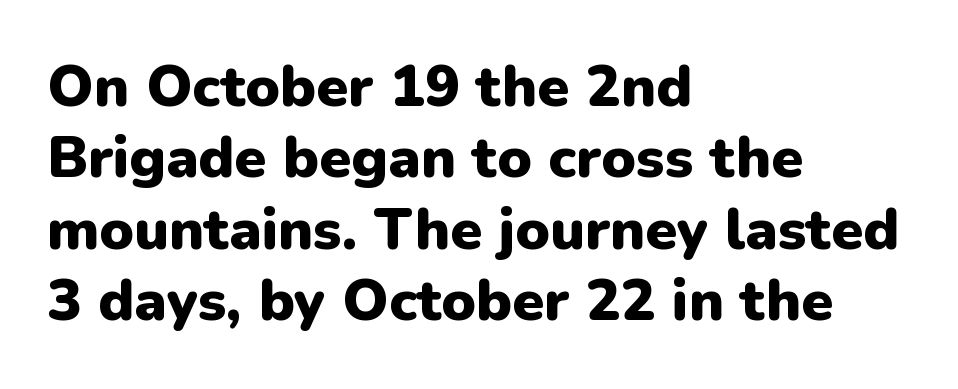
You could call the tracking neutral — neither tight nor loose. Anything drawn beneath the words? Only blank space. Note: no serifs on the glyphs. Heavy, bold letterforms.
